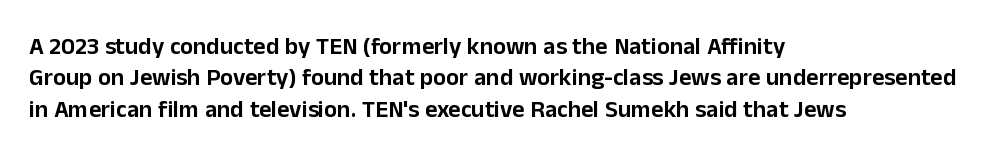
{"italic": "no", "underline": "no", "align": "left", "line_spacing": "normal", "line_spacing_ratio": 1.31, "letter_spacing": "normal", "letter_spacing_em": 0.0, "glyph_px": 24}
